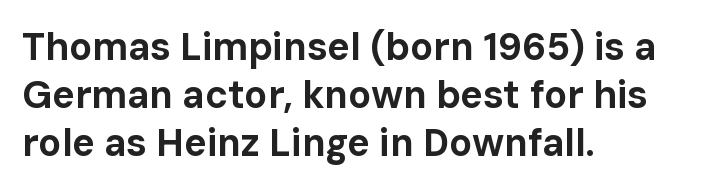
{"serif": "no", "italic": "no", "bold": "yes", "weight": "bold", "width": "normal", "stroke_contrast": "low", "x_height": "medium", "monospaced": "no", "underline": "no", "align": "left", "line_spacing": "normal", "line_spacing_ratio": 1.26, "letter_spacing": "normal", "letter_spacing_em": 0.0, "glyph_px": 38}
